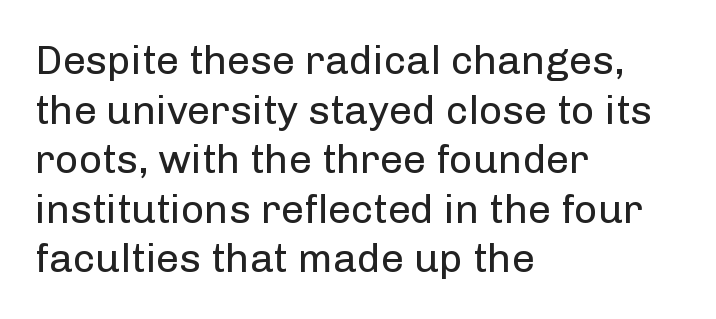
{"serif": "no", "italic": "no", "bold": "no", "weight": "regular", "width": "normal", "stroke_contrast": "low", "x_height": "medium", "monospaced": "no", "underline": "no", "align": "left", "line_spacing_ratio": 1.21, "letter_spacing": "normal", "letter_spacing_em": 0.0, "glyph_px": 41}
